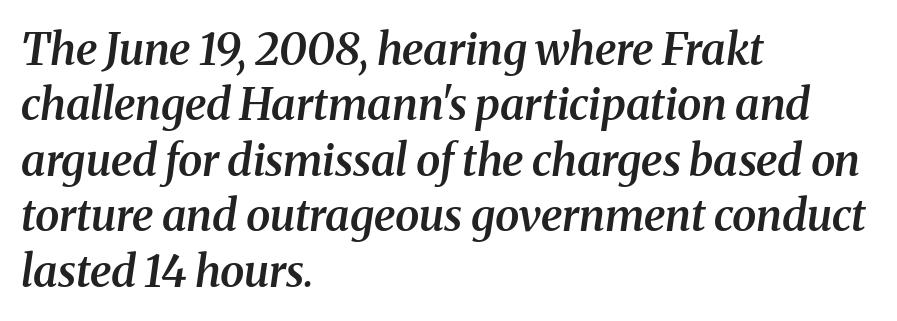
Here the designer chose a conventional face with non-uniform glyph widths. Caption: semibold face, moderately heavy strokes. Observe the serifs anchoring each vertical stroke in this sample. In terms of letterspacing, this is plain default setting.
